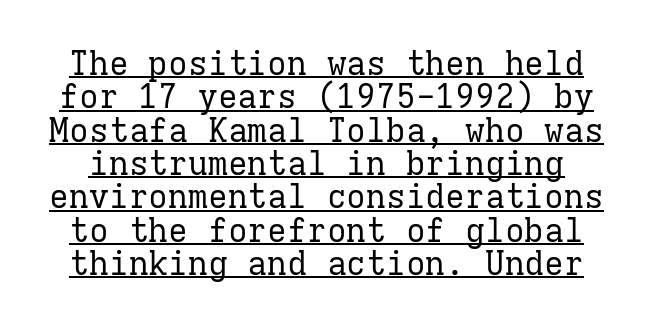
The image shows 33 px regular-weight serif type, upright, monospaced; set tight line spacing (1.01x), normal letter spacing, underlined; low stroke contrast and a medium x-height.
